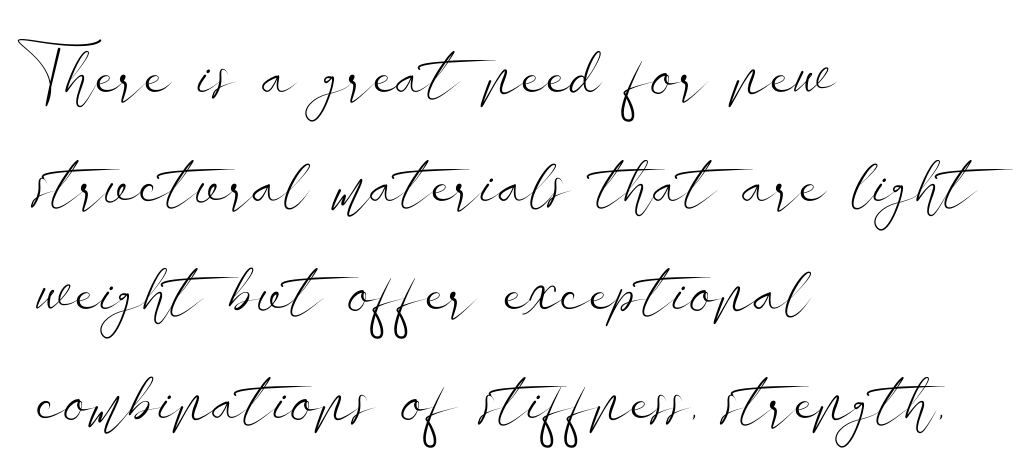
Glyph-to-glyph distance matches everyday printed text. The face used here is proportionally spaced, like ordinary book or web type. The ragged edge is on the right, which tells us the setting is flush left. The glyphs are unaccompanied by any horizontal stroke below them. The passage shown is typeset with a sans-serif family.
